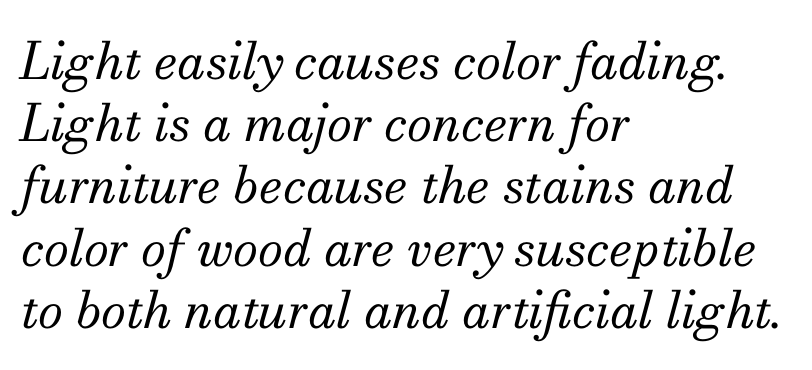
{"serif": "yes", "italic": "yes", "lean": "right", "slant_degrees": 13, "bold": "no", "weight": "regular", "width": "normal", "stroke_contrast": "medium", "x_height": "small", "monospaced": "no", "underline": "no", "align": "left", "line_spacing_ratio": 1.22, "letter_spacing": "normal", "letter_spacing_em": 0.0, "glyph_px": 51}
